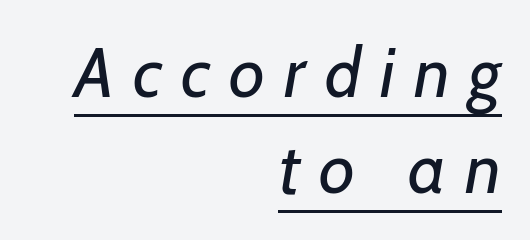
Q: Is the text bold? A: No.
Q: Is the typeface a serif or a sans-serif typeface? A: Sans-serif.
Q: Is the text underlined? A: Yes.
Q: How is the paragraph aligned? A: Right-aligned.
Q: Is the spacing between letters normal or unusually wide? A: Unusually wide.
Q: Is the spacing between lines tight, normal or loose? A: Normal.
Q: Width (condensed, normal, or wide)? A: Normal.
Q: Stroke contrast? A: Low.
Q: x-height? A: Medium.
Q: Monospaced? A: No.
